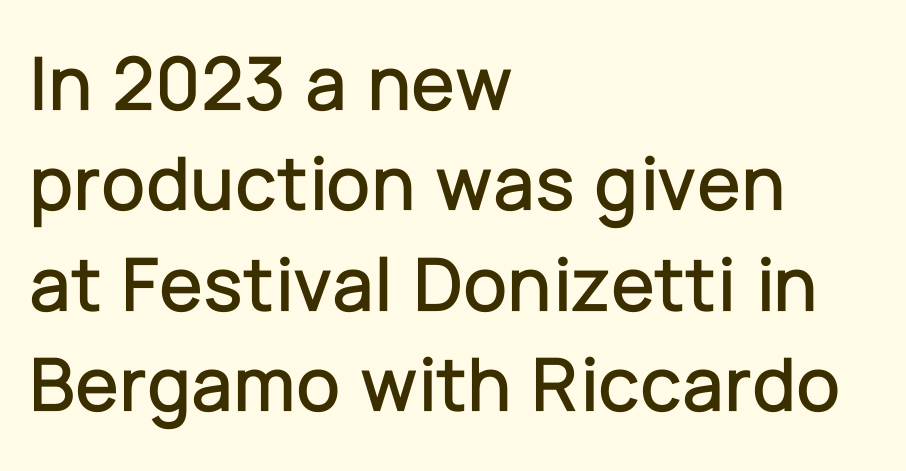
Compared with typical body copy, the letter spacing here is the same. Vertical strokes here are truly vertical. Stroke terminals: plain, sans-serif. You could not count columns in this text — the font is proportionally spaced. The setting favours the left margin, as ordinary paragraphs usually do.
